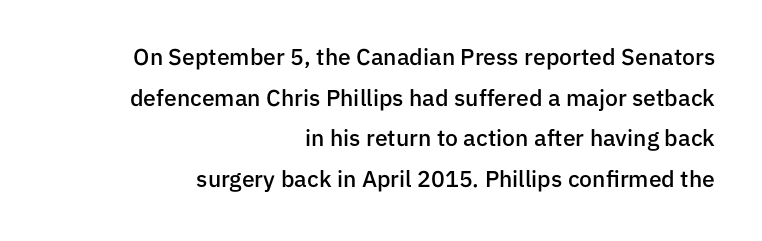
{"italic": "no", "bold": "semi", "underline": "no", "align": "right", "line_spacing_ratio": 1.77, "letter_spacing": "normal", "letter_spacing_em": 0.0, "glyph_px": 23}
